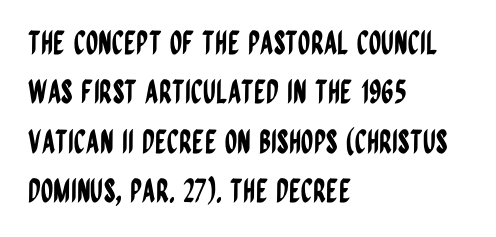
How are the letters spaced? Ordinarily, with no added tracking. Varying glyph widths throughout — classic text-font behaviour. This is sans-serif lettering, the kind often seen on screens and signage. Beneath every word, the page is bare. The lines sit at an ordinary, default distance from one another.
